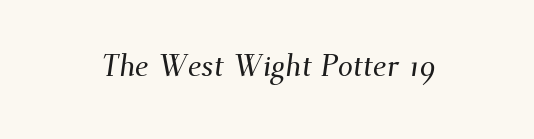
The image shows 30 px serif type; set normal letter spacing, not underlined; medium stroke contrast and a small x-height.
